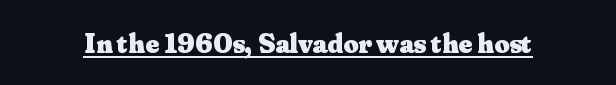
Q: Is the text bold? A: Yes.
Q: Is the text italic (slanted)? A: No, it is upright.
Q: Is the typeface a serif or a sans-serif typeface? A: Serif.
Q: Is the text underlined? A: Yes.
Q: Is the spacing between letters normal or unusually wide? A: Normal.
Q: Width (condensed, normal, or wide)? A: Normal.
Q: Stroke contrast? A: Medium.
Q: x-height? A: Small.
Q: Monospaced? A: No.
